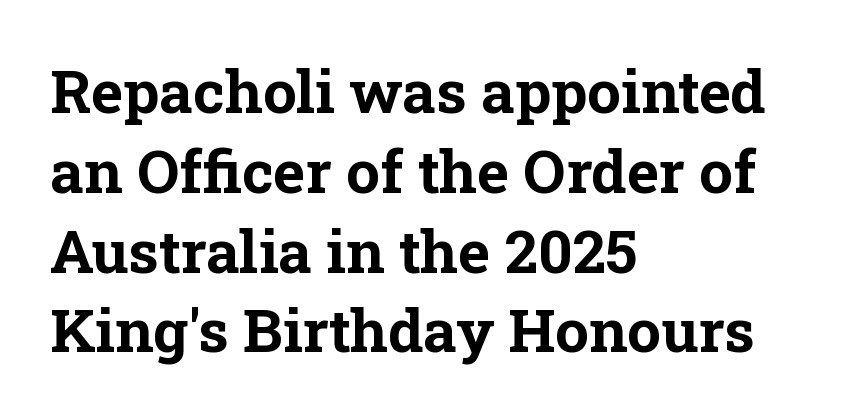
{"serif": "yes", "italic": "no", "bold": "yes", "weight": "bold", "width": "normal", "stroke_contrast": "low", "x_height": "medium", "monospaced": "no", "underline": "no", "align": "left", "line_spacing": "normal", "line_spacing_ratio": 1.33, "letter_spacing": "normal", "letter_spacing_em": 0.0, "glyph_px": 60}
